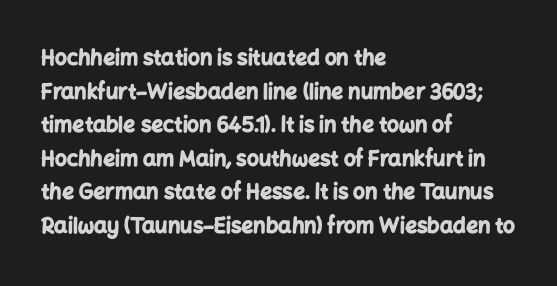
The image shows 21 px bold type, upright; set left-aligned, normal line spacing (1.6x), normal letter spacing, not underlined.
